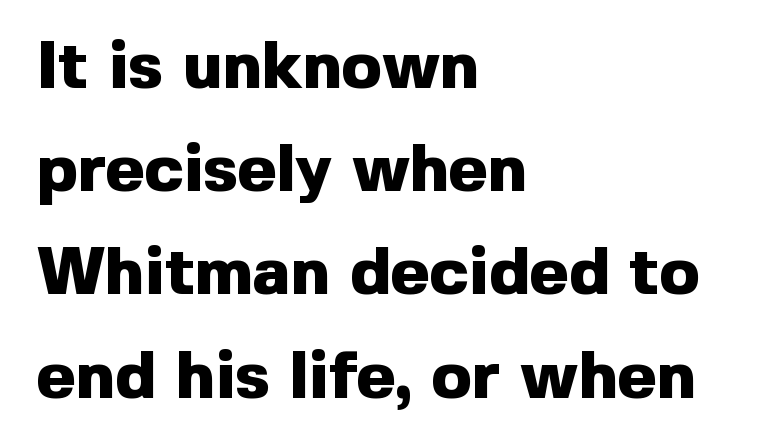
The image shows 67 px heavy sans-serif type, upright; set left-aligned, normal line spacing (1.54x), normal letter spacing, not underlined; a medium x-height.
